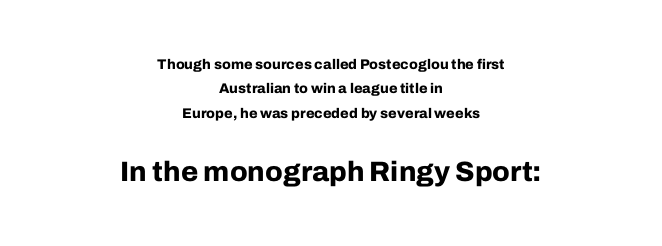
The image shows 28 px bold sans-serif type, upright; set centered, line spacing 1.75x, normal letter spacing, not underlined; the second (bottom) block is 2.0x larger; low stroke contrast and a medium x-height.
